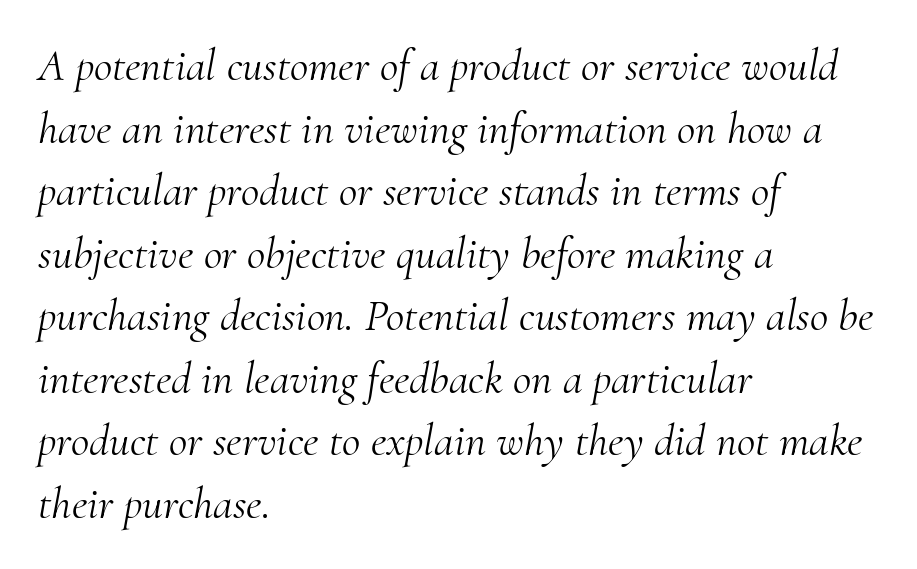
{"serif": "yes", "italic": "yes", "lean": "right", "slant_degrees": 10, "bold": "no", "weight": "light", "width": "normal", "stroke_contrast": "medium", "x_height": "small", "monospaced": "no", "underline": "no", "align": "left", "line_spacing": "normal", "line_spacing_ratio": 1.39, "letter_spacing": "normal", "letter_spacing_em": 0.0, "glyph_px": 45}
